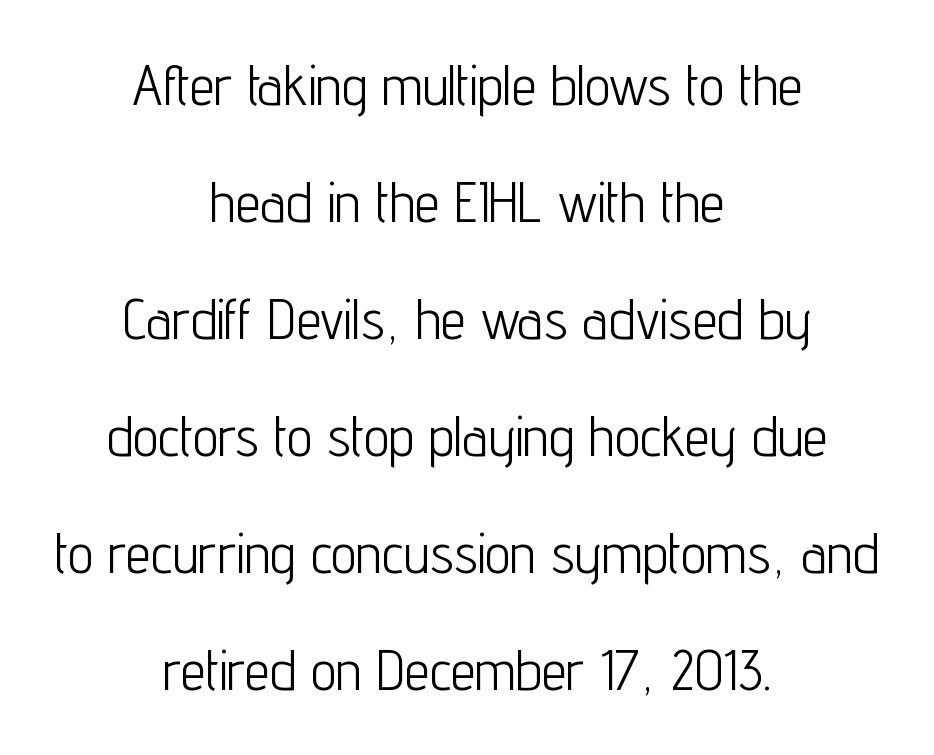
The baseline area is clear. Look at the tracking — it's just the regular setting, nothing added. A great deal of white space separates one row of letters from the next. Reading down the block, each line starts at a different indent, mirrored at its end. The typeface chosen for these lines omits serifs. Each letter keeps its own natural width here, so spacing adapts to shape.
